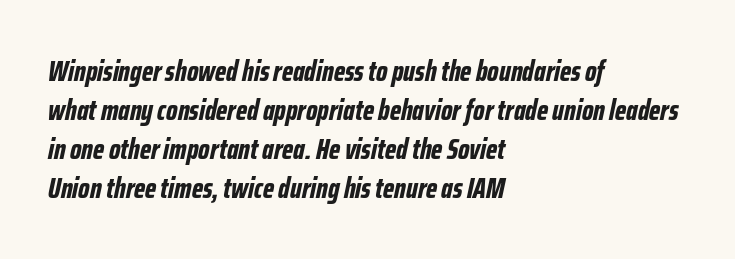
The image shows 29 px bold, condensed type, italic (leaning right); set left-aligned, normal line spacing (1.34x), normal letter spacing, not underlined; low stroke contrast and a medium x-height.
